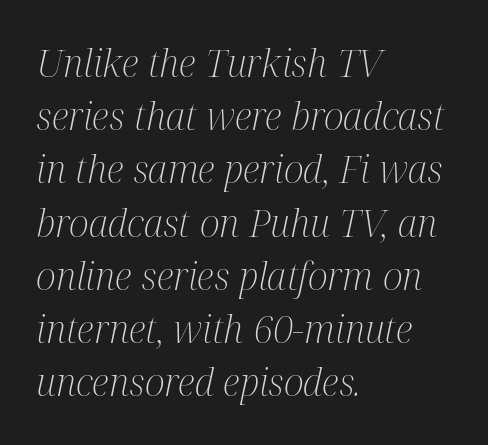
A typesetter would call this proportional, since set widths differ per character. The line texture is even and compact thanks to regular tracking. Layout note: lines flush left. Is this a sans? No — the strokes have serifs. Plain, unruled lines of type.
